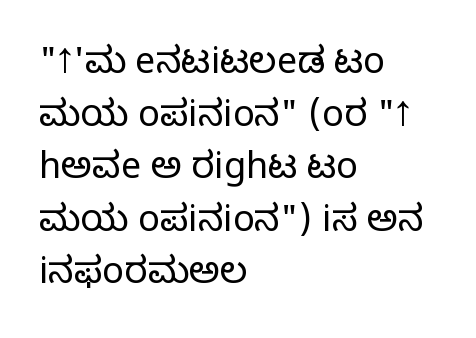
{"serif": "no", "italic": "no", "bold": "no", "weight": "light", "width": "normal", "stroke_contrast": "low", "x_height": "medium", "monospaced": "no", "underline": "no", "align": "left", "line_spacing": "normal", "line_spacing_ratio": 1.46, "letter_spacing": "normal", "letter_spacing_em": 0.0, "glyph_px": 36}
